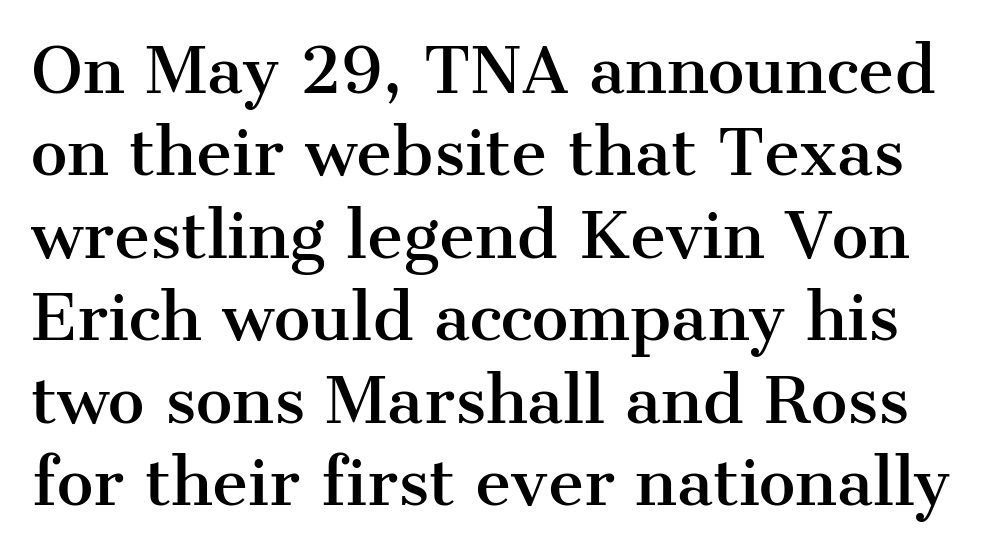
Has an underline been added? It has not. The letters stand upright; this is a roman face. The space between consecutive lines is moderate. Do the characters align in a grid? No, the font is proportional. Default kerning and tracking; the words read as compact shapes.
